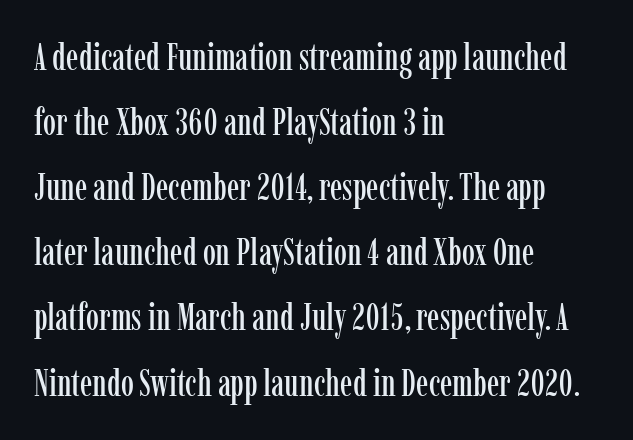
{"serif": "yes", "italic": "no", "width": "condensed", "stroke_contrast": "low", "x_height": "medium", "monospaced": "no", "underline": "no", "align": "left", "line_spacing_ratio": 1.76, "letter_spacing": "normal", "letter_spacing_em": 0.0, "glyph_px": 37}
